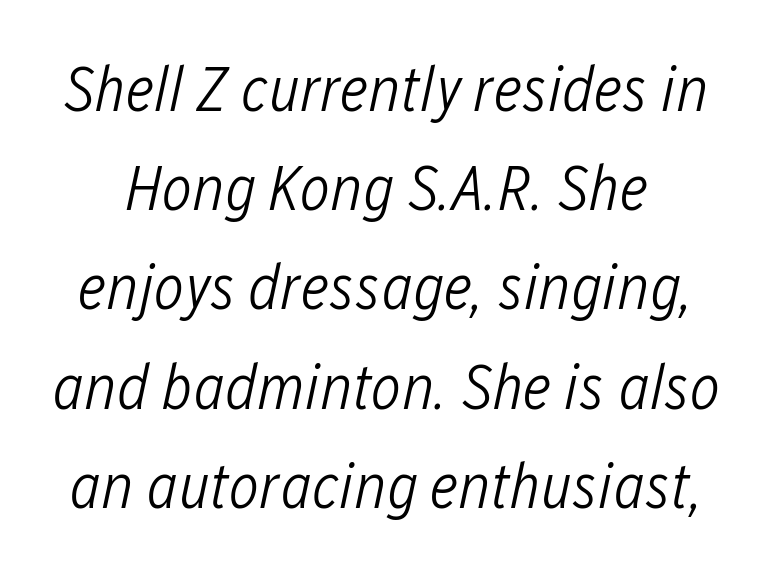
The image shows 64 px light, condensed type, italic (leaning right); set normal line spacing (1.55x), normal letter spacing, not underlined; low stroke contrast and a medium x-height.
